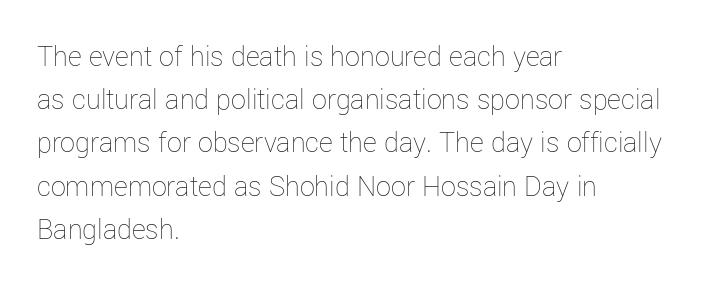
The image shows 30 px thin type, upright; set left-aligned, normal line spacing (1.44x), normal letter spacing, not underlined; low stroke contrast and a medium x-height.
